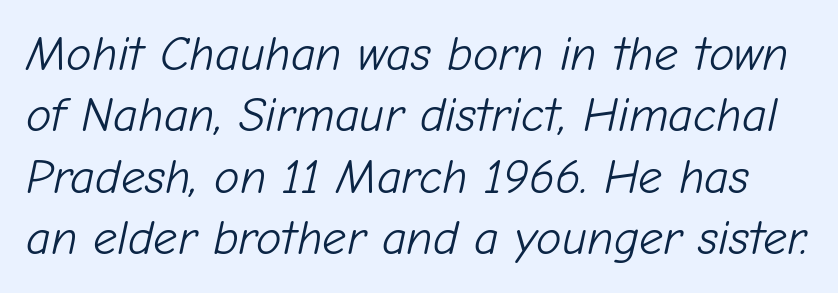
{"italic": "yes", "lean": "right", "slant_degrees": 12, "bold": "no", "weight": "light", "width": "normal", "stroke_contrast": "low", "x_height": "medium", "monospaced": "no", "underline": "no", "line_spacing": "normal", "line_spacing_ratio": 1.28, "letter_spacing": "normal", "letter_spacing_em": 0.0, "glyph_px": 48}
